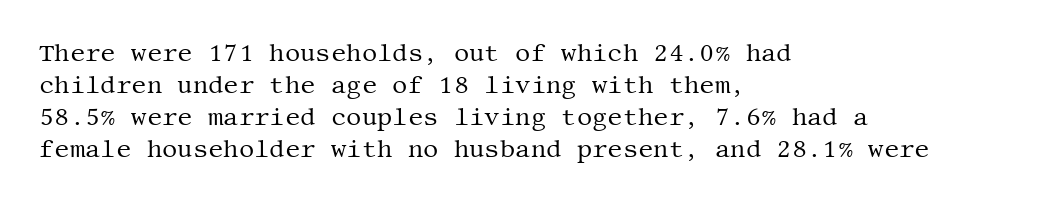
Q: Is the text bold? A: No.
Q: Is the text italic (slanted)? A: No, it is upright.
Q: Is the text underlined? A: No.
Q: How is the paragraph aligned? A: Left-aligned.
Q: Is the spacing between letters normal or unusually wide? A: Normal.
Q: Is the spacing between lines tight, normal or loose? A: Normal.
